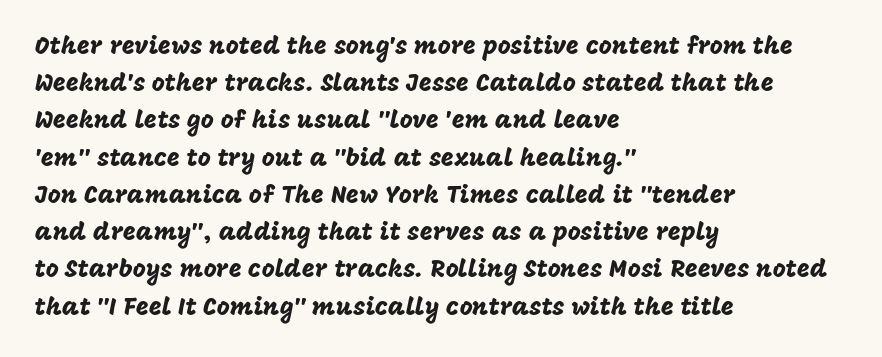
Q: Is the text italic (slanted)? A: Yes.
Q: Is the text underlined? A: No.
Q: How is the paragraph aligned? A: Left-aligned.
Q: Is the spacing between letters normal or unusually wide? A: Normal.
Q: Is the spacing between lines tight, normal or loose? A: Normal.
